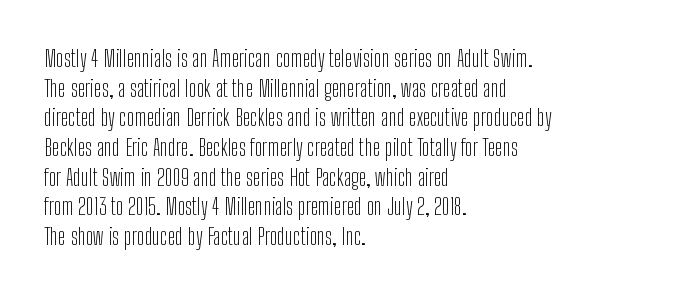
The image shows 23 px text type, upright; set left-aligned, normal line spacing (1.29x), normal letter spacing, not underlined.
